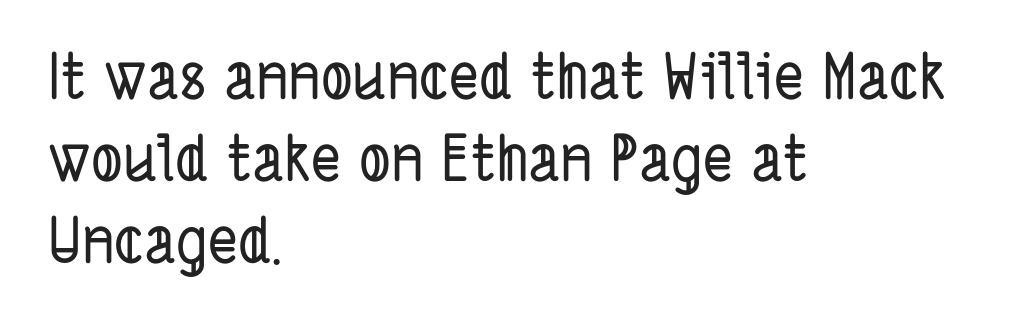
The image shows 63 px condensed sans-serif type; set left-aligned, normal line spacing (1.3x), normal letter spacing, not underlined; low stroke contrast and a medium x-height.
